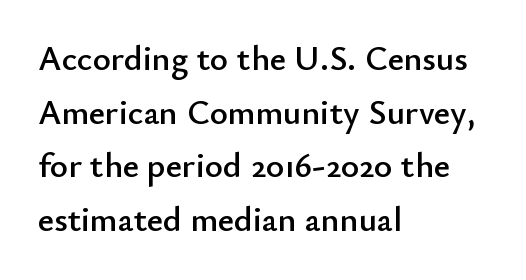
{"serif": "no", "italic": "no", "width": "normal", "stroke_contrast": "low", "x_height": "small", "monospaced": "no", "underline": "no", "align": "left", "line_spacing": "normal", "line_spacing_ratio": 1.53, "letter_spacing": "normal", "letter_spacing_em": 0.0, "glyph_px": 35}
